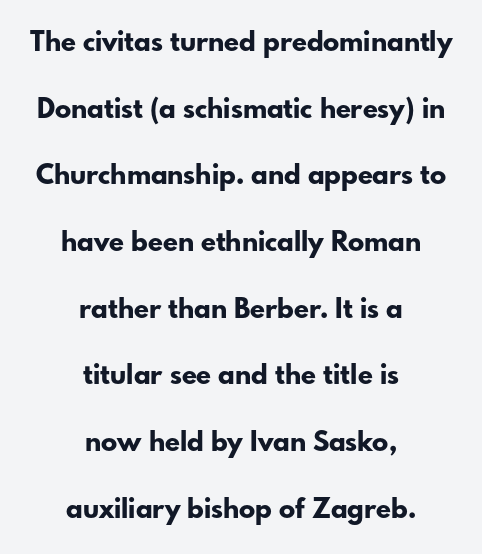
The image shows 27 px bold type, upright; set centered, loose line spacing (2.47x), normal letter spacing, not underlined.
